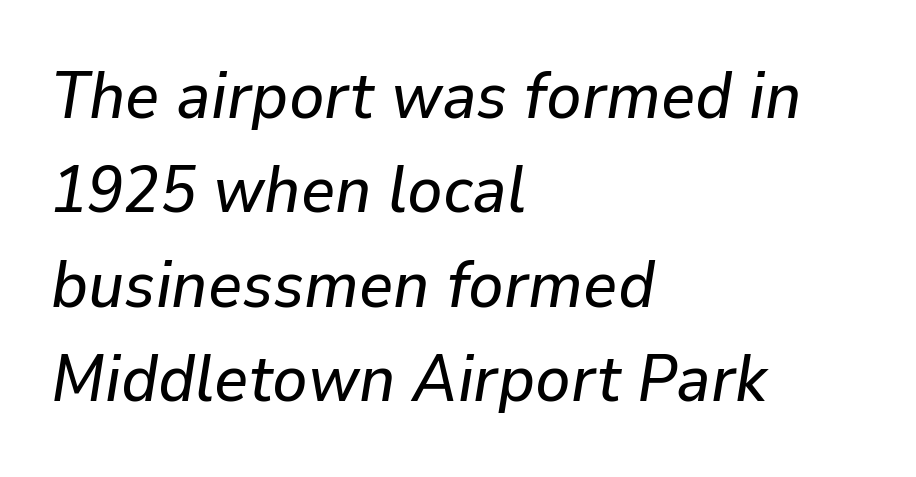
Q: Is the text italic (slanted)? A: Yes, it leans right by about 9 degrees.
Q: Is the text underlined? A: No.
Q: How is the paragraph aligned? A: Left-aligned.
Q: Is the spacing between letters normal or unusually wide? A: Normal.
Q: Is the spacing between lines tight, normal or loose? A: Normal.
Q: Width (condensed, normal, or wide)? A: Normal.
Q: Stroke contrast? A: Low.
Q: x-height? A: Medium.
Q: Monospaced? A: No.
